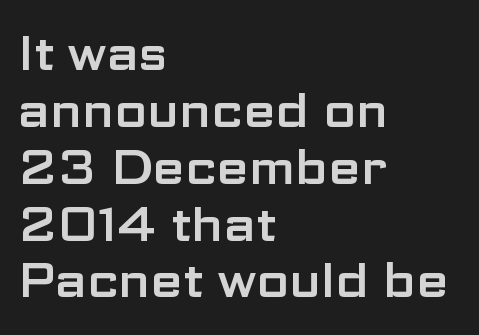
The image shows 47 px wide sans-serif type, upright; set left-aligned, line spacing 1.21x, normal letter spacing, not underlined; low stroke contrast and a medium x-height.
